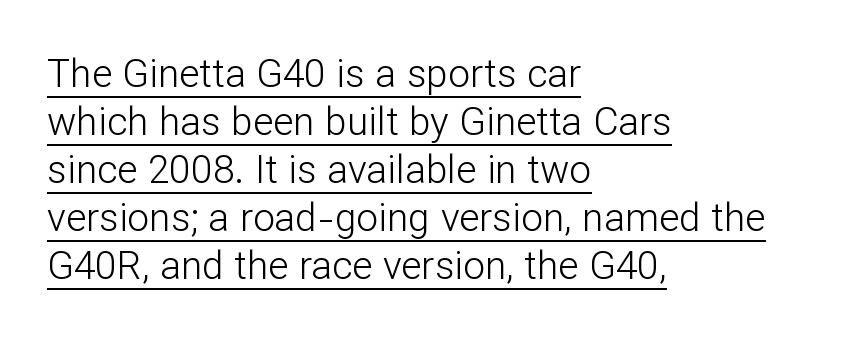
The image shows 39 px light sans-serif type, upright; set left-aligned, line spacing 1.23x, normal letter spacing, underlined; low stroke contrast and a medium x-height.
